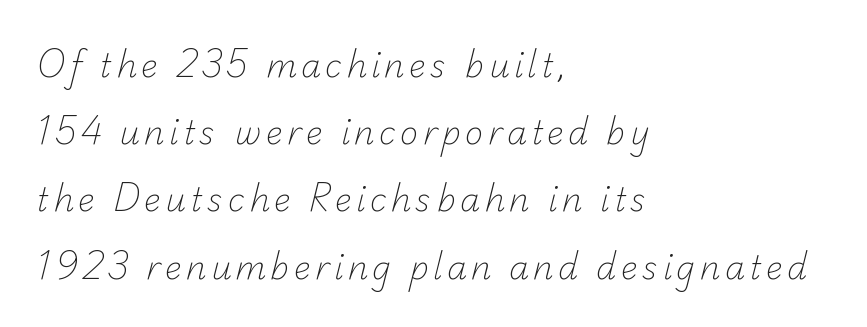
{"serif": "no", "bold": "no", "weight": "light", "width": "normal", "stroke_contrast": "low", "x_height": "small", "monospaced": "no", "underline": "no", "align": "left", "line_spacing": "loose", "line_spacing_ratio": 2.1, "glyph_px": 32}
